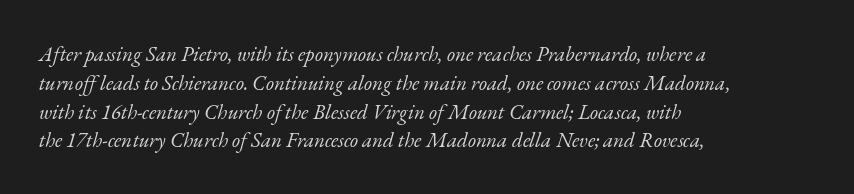
Q: Is the text bold? A: No.
Q: Is the text italic (slanted)? A: Yes, it leans right by about 17 degrees.
Q: Is the text underlined? A: No.
Q: How is the paragraph aligned? A: Left-aligned.
Q: Is the spacing between letters normal or unusually wide? A: Normal.
Q: Is the spacing between lines tight, normal or loose? A: Normal.
